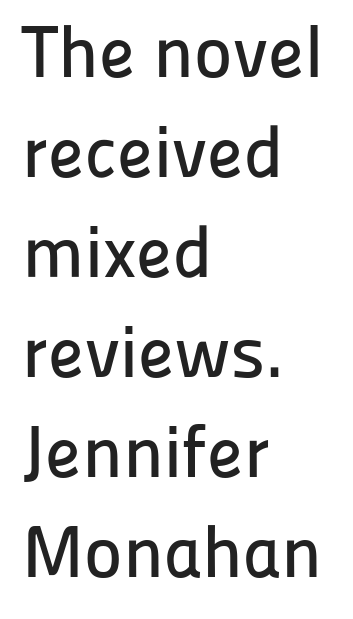
Q: Is the text italic (slanted)? A: No, it is upright.
Q: Is the typeface a serif or a sans-serif typeface? A: Sans-serif.
Q: Is the text underlined? A: No.
Q: How is the paragraph aligned? A: Left-aligned.
Q: Is the spacing between letters normal or unusually wide? A: Normal.
Q: Is the spacing between lines tight, normal or loose? A: Normal.
Q: Width (condensed, normal, or wide)? A: Normal.
Q: Stroke contrast? A: Low.
Q: x-height? A: Medium.
Q: Monospaced? A: No.
